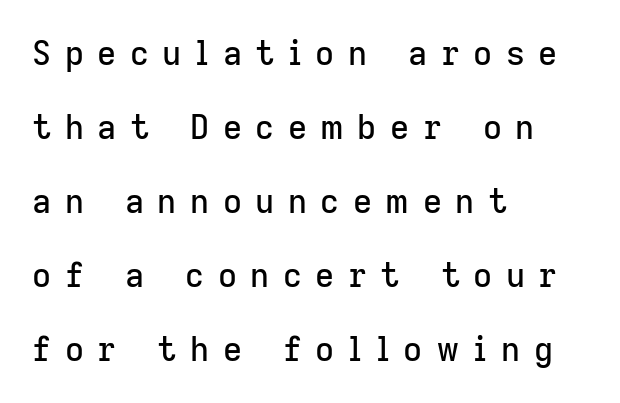
{"serif": "no", "italic": "no", "width": "normal", "stroke_contrast": "low", "x_height": "medium", "monospaced": "no", "underline": "no", "align": "left", "line_spacing": "loose", "line_spacing_ratio": 2.24, "letter_spacing": "wide", "letter_spacing_em": 0.41, "glyph_px": 33}
